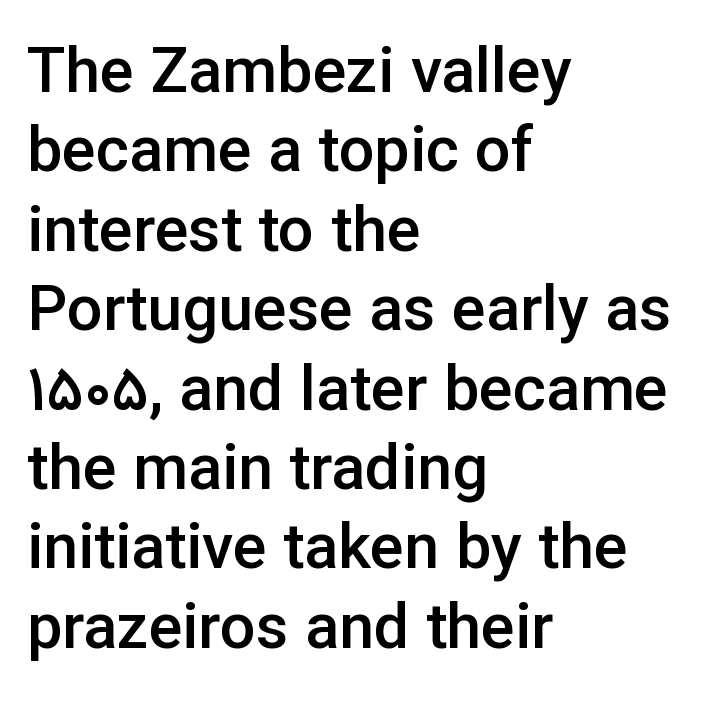
Q: Is the text bold? A: Semi-bold.
Q: Is the text italic (slanted)? A: No, it is upright.
Q: Is the typeface a serif or a sans-serif typeface? A: Sans-serif.
Q: Is the text underlined? A: No.
Q: How is the paragraph aligned? A: Left-aligned.
Q: Is the spacing between letters normal or unusually wide? A: Normal.
Q: Is the spacing between lines tight, normal or loose? A: Normal.
Q: Width (condensed, normal, or wide)? A: Normal.
Q: Stroke contrast? A: Low.
Q: x-height? A: Medium.
Q: Monospaced? A: No.
